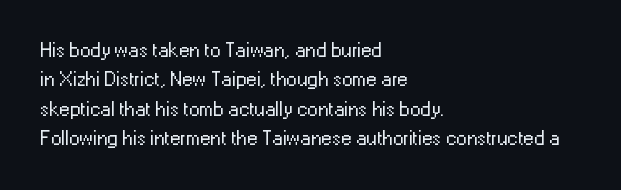
{"italic": "no", "bold": "no", "underline": "no", "align": "left", "line_spacing": "normal", "line_spacing_ratio": 1.4, "letter_spacing": "normal", "letter_spacing_em": 0.0, "glyph_px": 21}
